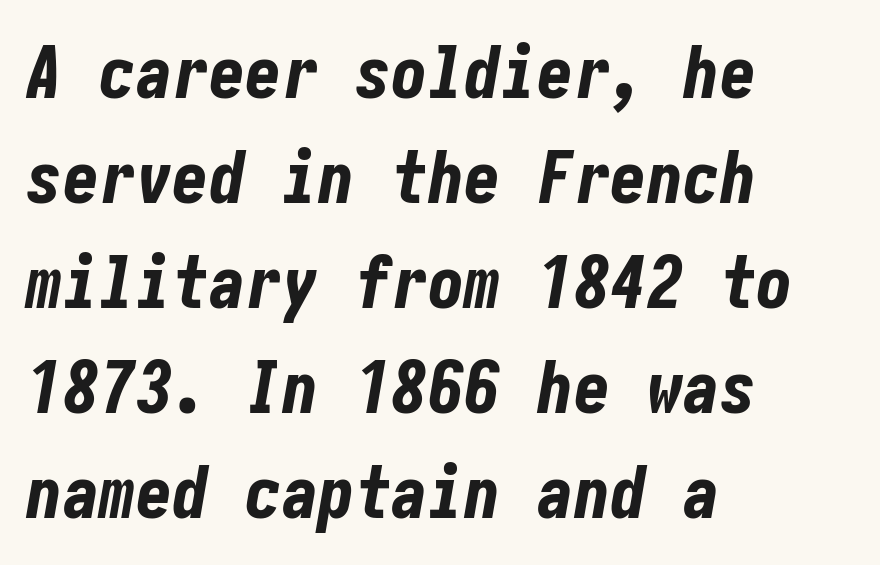
{"italic": "yes", "lean": "right", "slant_degrees": 10, "bold": "yes", "weight": "bold", "width": "condensed", "stroke_contrast": "low", "x_height": "medium", "underline": "no", "align": "left", "line_spacing": "normal", "line_spacing_ratio": 1.44, "letter_spacing": "normal", "letter_spacing_em": 0.0, "glyph_px": 73}
